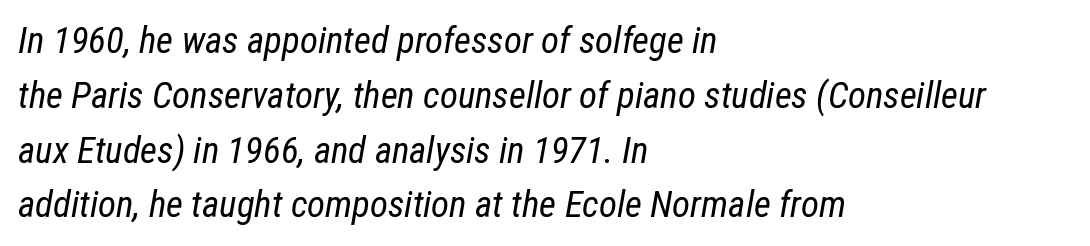
Q: Is the text bold? A: No.
Q: Is the text italic (slanted)? A: Yes, it leans right by about 12 degrees.
Q: Is the text underlined? A: No.
Q: How is the paragraph aligned? A: Left-aligned.
Q: Is the spacing between letters normal or unusually wide? A: Normal.
Q: Is the spacing between lines tight, normal or loose? A: Normal.
Q: Width (condensed, normal, or wide)? A: Condensed.
Q: Stroke contrast? A: Low.
Q: x-height? A: Medium.
Q: Monospaced? A: No.
